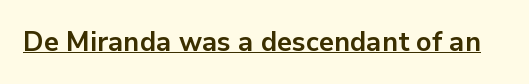
The letters stand straight up with perfectly vertical stems. Between one letter and the next there's only the usual sliver of space. Underlining? Definitely there. Strokes here are thick enough to call this a true bold.
